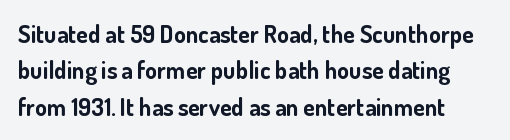
Q: Is the text bold? A: Yes.
Q: Is the text italic (slanted)? A: No, it is upright.
Q: Is the text underlined? A: No.
Q: Is the spacing between letters normal or unusually wide? A: Normal.
Q: Is the spacing between lines tight, normal or loose? A: Normal.
